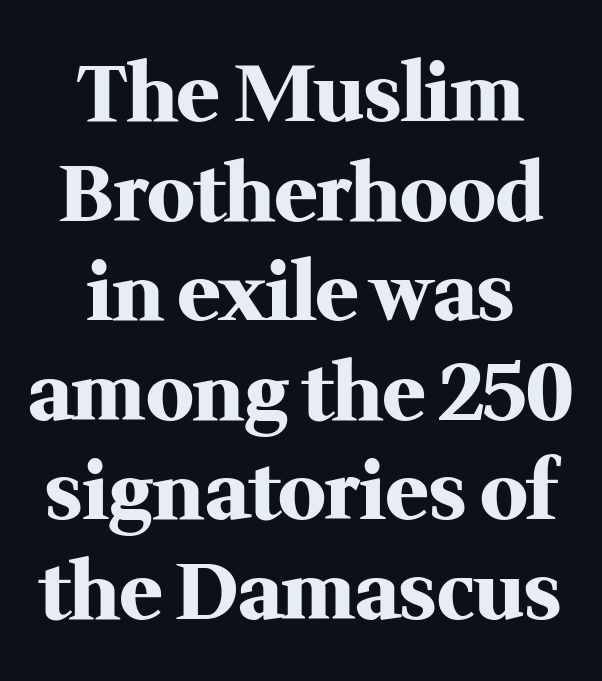
{"serif": "yes", "italic": "no", "bold": "yes", "weight": "heavy", "width": "normal", "stroke_contrast": "medium", "x_height": "medium", "monospaced": "no", "underline": "no", "align": "center", "line_spacing": "normal", "line_spacing_ratio": 1.26, "letter_spacing": "normal", "letter_spacing_em": 0.0, "glyph_px": 79}
